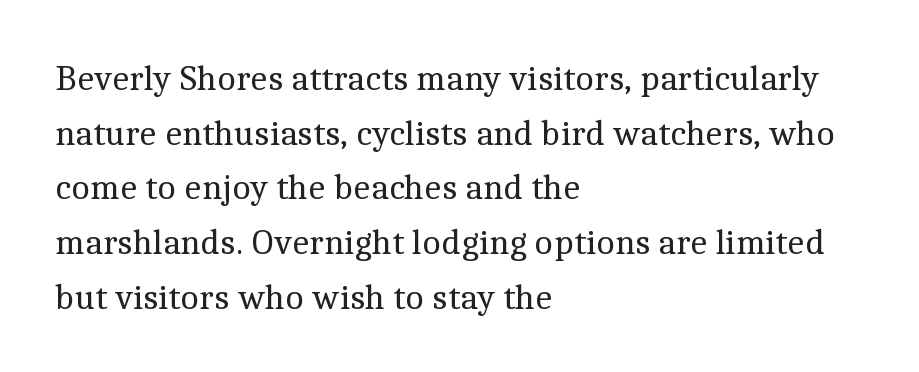
The image shows 36 px regular-weight serif type, upright; set left-aligned, normal line spacing (1.52x), normal letter spacing, not underlined; a medium x-height.
